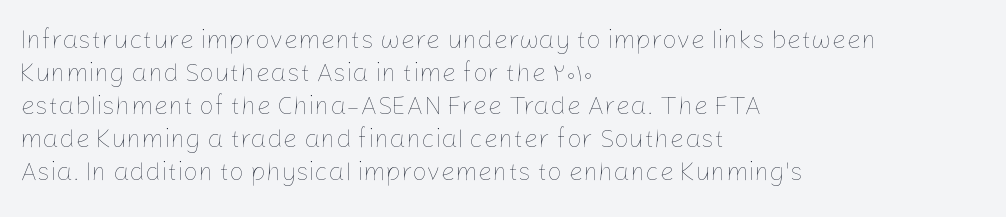
The image shows 26 px text type, upright; set left-aligned, normal line spacing (1.27x), normal letter spacing, not underlined.
